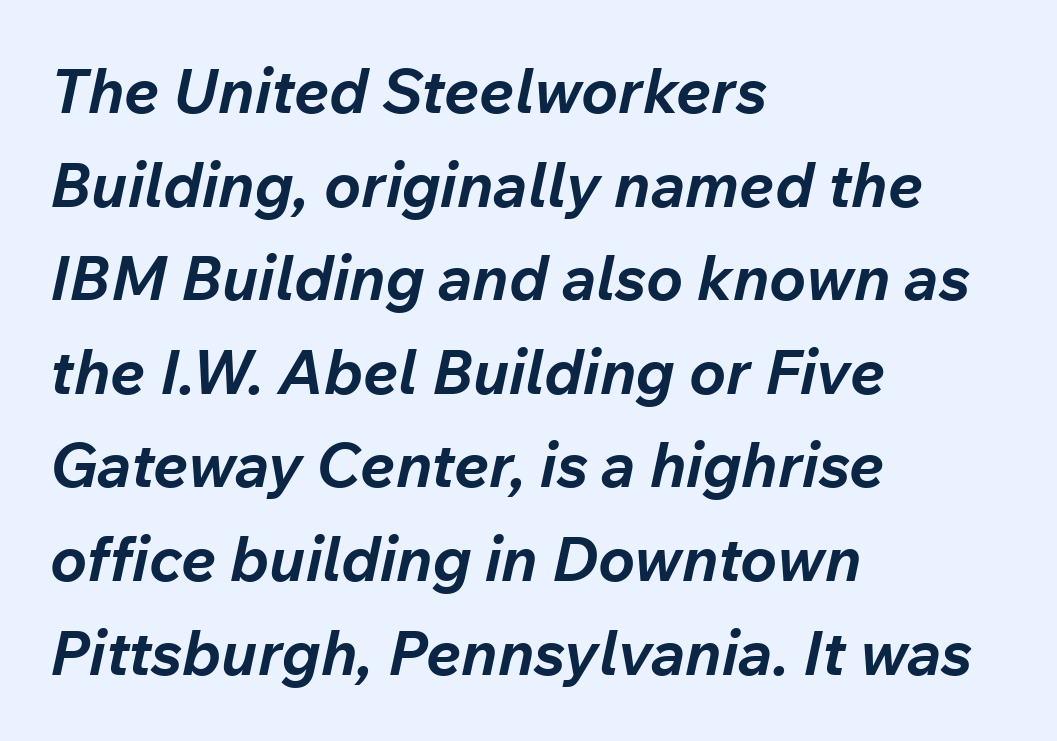
{"italic": "yes", "lean": "right", "slant_degrees": 12, "bold": "yes", "weight": "bold", "width": "normal", "stroke_contrast": "low", "x_height": "medium", "monospaced": "no", "underline": "no", "align": "left", "line_spacing": "normal", "line_spacing_ratio": 1.51, "letter_spacing": "normal", "letter_spacing_em": 0.0, "glyph_px": 62}
